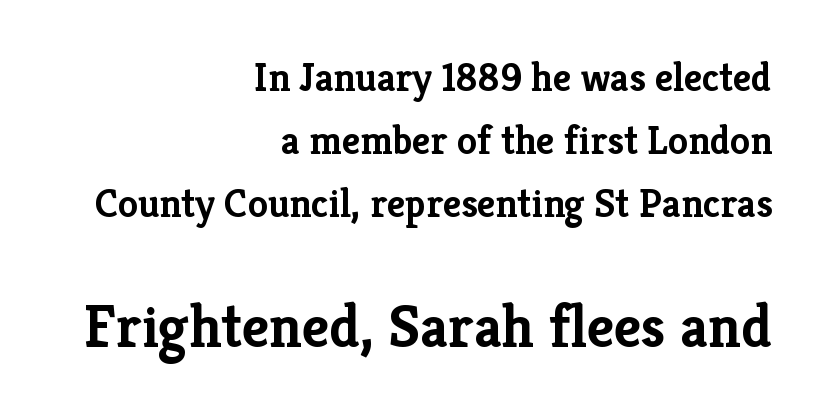
The image shows 60 px semibold serif type, upright; set right-aligned, normal line spacing (1.57x), normal letter spacing, not underlined; the second (bottom) block is 1.5x larger; low stroke contrast and a medium x-height.
